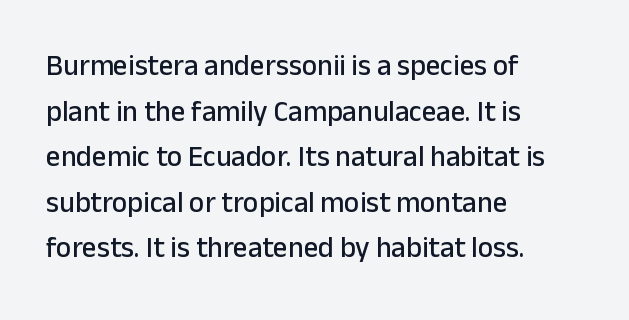
The image shows 29 px sans-serif type, upright; set left-aligned, normal line spacing (1.57x), normal letter spacing, not underlined; low stroke contrast and a medium x-height.
